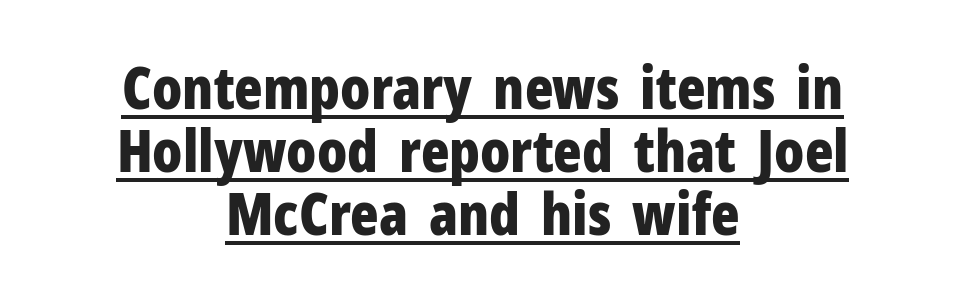
The image shows 59 px bold, condensed sans-serif type, upright; set centered, tight line spacing (1.07x), normal letter spacing, underlined; low stroke contrast and a medium x-height.
